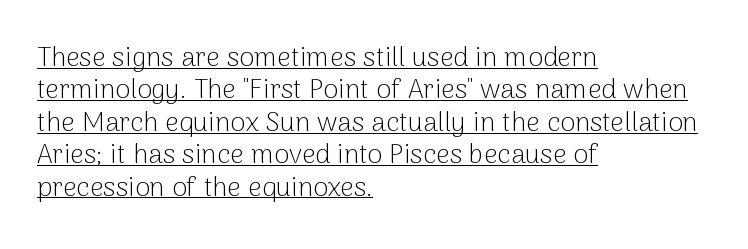
The letters look calm and open, with moderate or lighter stems. These lines were composed using upright roman letters. Between one letter and the next there's only the usual sliver of space. A baseline rule has been typeset under these characters.
